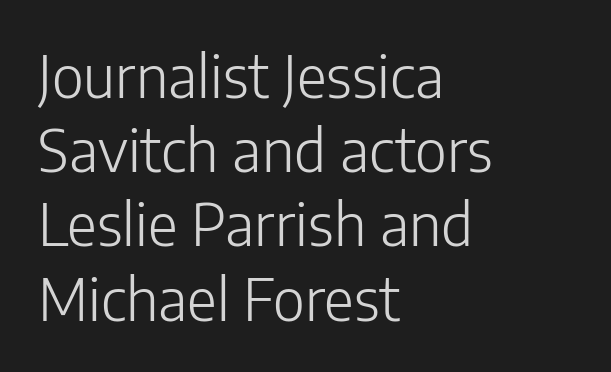
Classification — sans serif. The glyphs are unaccompanied by any horizontal stroke below them. Style check: upright. Weight: not bold — regular or lighter. Nobody touched the tracking dial on this one.
